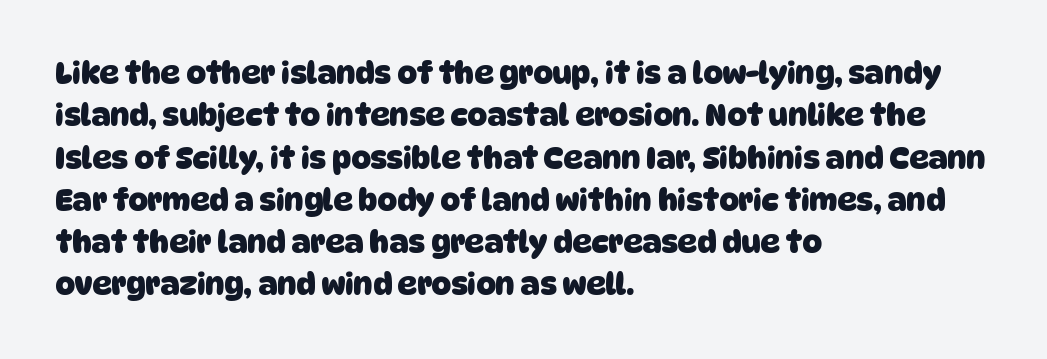
The image shows 30 px heavy sans-serif type; set left-aligned, normal line spacing (1.41x), normal letter spacing, not underlined; low stroke contrast and a large x-height.
